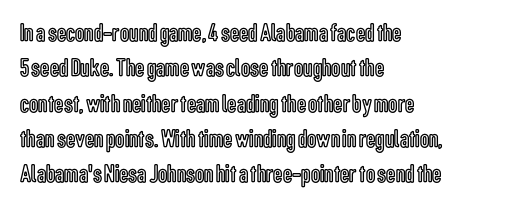
The passage shown stacks its lines at a standard gap. These lines stack with their left ends in a neat column. A roman cut, with each character standing at attention. Caption: standard tracking, unaltered. Words float on clear page, feet unadorned.
